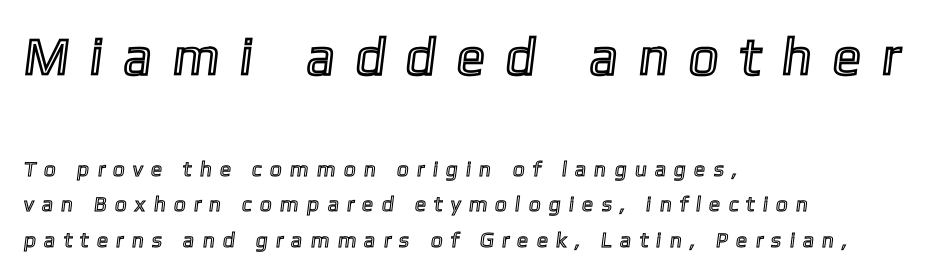
The image shows 53 px condensed type; set left-aligned, normal line spacing (1.69x), unusually wide letter spacing (+0.46 em), not underlined; the first (top) block is 2.52x larger; a medium x-height.
